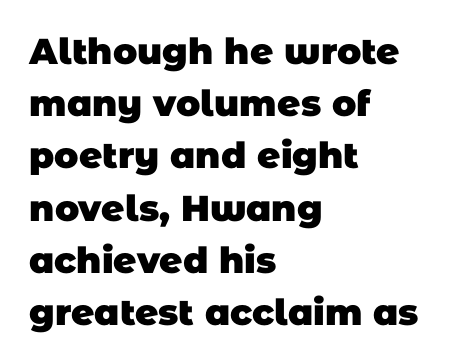
Q: Is the text bold? A: Yes.
Q: Is the typeface a serif or a sans-serif typeface? A: Sans-serif.
Q: Is the text underlined? A: No.
Q: How is the paragraph aligned? A: Left-aligned.
Q: Is the spacing between letters normal or unusually wide? A: Normal.
Q: Is the spacing between lines tight, normal or loose? A: Normal.
Q: Width (condensed, normal, or wide)? A: Normal.
Q: Stroke contrast? A: Low.
Q: x-height? A: Large.
Q: Monospaced? A: No.
